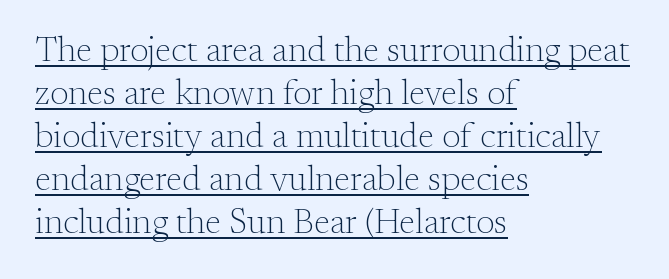
The image shows 35 px light serif type, upright; set left-aligned, line spacing 1.23x, normal letter spacing, underlined; medium stroke contrast and a small x-height.
